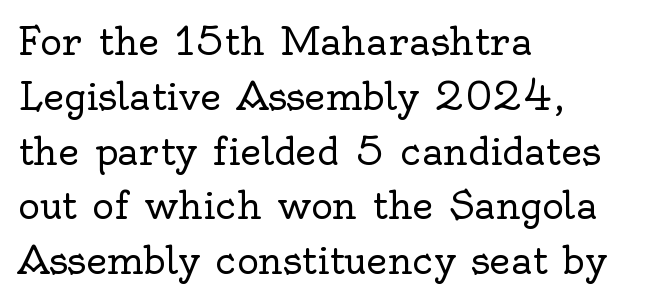
{"serif": "yes", "italic": "no", "bold": "no", "weight": "regular", "width": "normal", "x_height": "small", "monospaced": "no", "underline": "no", "align": "left", "line_spacing": "normal", "line_spacing_ratio": 1.48, "letter_spacing": "normal", "letter_spacing_em": 0.0, "glyph_px": 37}
